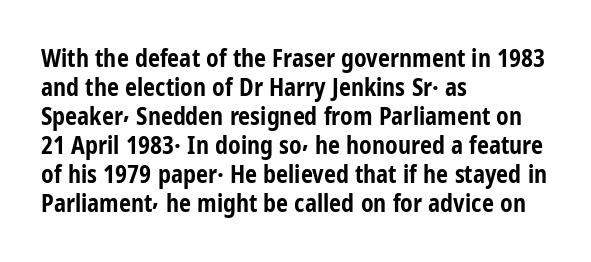
Q: Is the text bold? A: Yes.
Q: Is the text italic (slanted)? A: No, it is upright.
Q: Is the text underlined? A: No.
Q: How is the paragraph aligned? A: Left-aligned.
Q: Is the spacing between letters normal or unusually wide? A: Normal.
